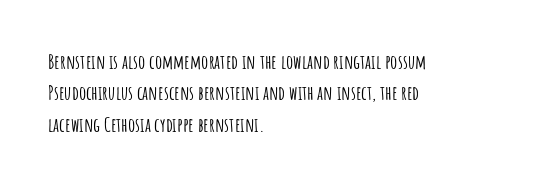
Compared with a centered layout, this one pins lines to the left instead. The space beneath each line is pristine and unruled. The passage shown stacks its lines at a standard gap. Do the letters lean? They stand straight. Spacing between characters is what you'd get straight out of the box.
